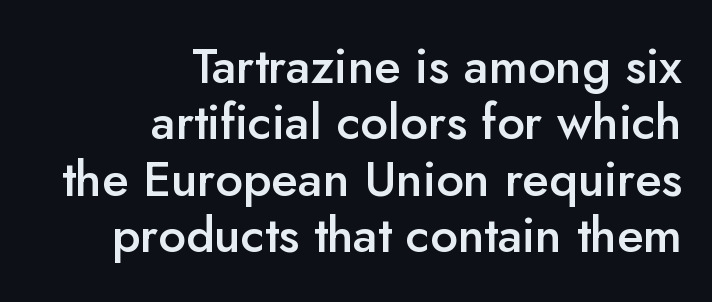
Q: Is the text bold? A: Semi-bold.
Q: Is the text italic (slanted)? A: No, it is upright.
Q: Is the typeface a serif or a sans-serif typeface? A: Sans-serif.
Q: Is the text underlined? A: No.
Q: How is the paragraph aligned? A: Right-aligned.
Q: Is the spacing between letters normal or unusually wide? A: Normal.
Q: Is the spacing between lines tight, normal or loose? A: Tight.
Q: Width (condensed, normal, or wide)? A: Normal.
Q: Stroke contrast? A: Low.
Q: x-height? A: Small.
Q: Monospaced? A: No.
